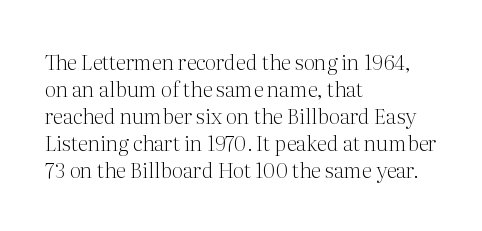
The image shows 21 px text type, upright; set left-aligned, normal line spacing (1.29x), normal letter spacing, not underlined.
